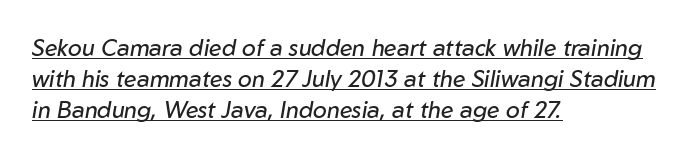
Words appear dense and cohesive because spacing is normal. It's the slanting kind of type. Evenly set lines give the paragraph a standard silhouette. A quiet, ordinary-to-light weight characterises the typeface.
